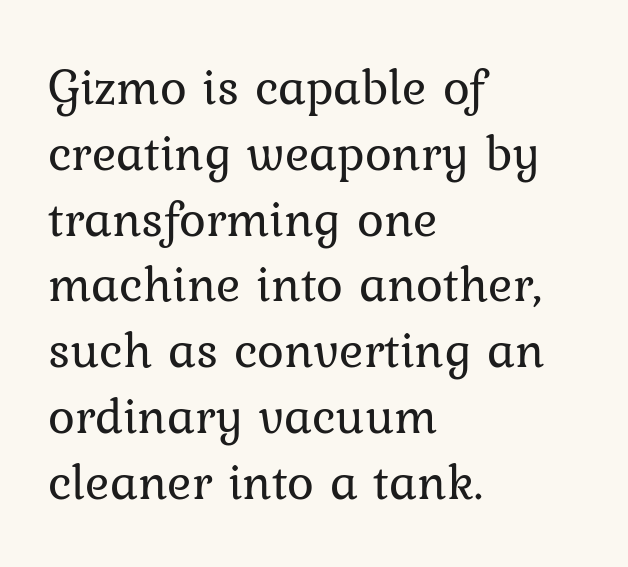
This rendering leaves character spacing at its baseline value. You could not count columns in this text — the font is proportionally spaced. A typesetter would mark this as roman, not italic. The baseline area is clear.
